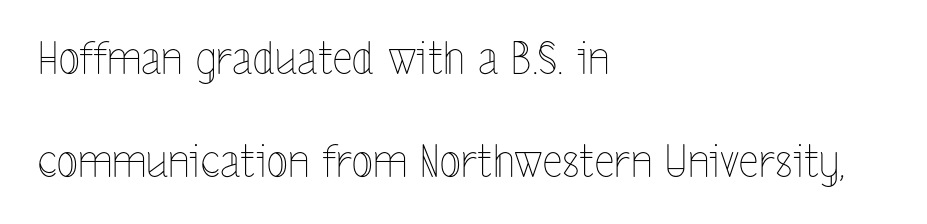
The image shows 44 px thin, condensed type, upright; set left-aligned, loose line spacing (2.33x), normal letter spacing, not underlined; a medium x-height.
